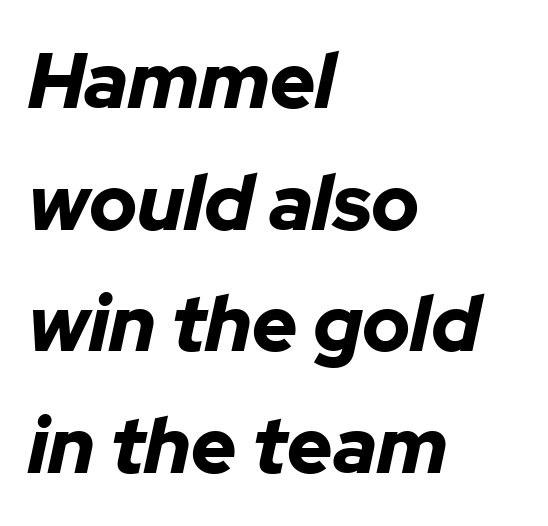
Q: Is the text bold? A: Yes.
Q: Is the text italic (slanted)? A: Yes, it leans right by about 12 degrees.
Q: Is the text underlined? A: No.
Q: How is the paragraph aligned? A: Left-aligned.
Q: Is the spacing between letters normal or unusually wide? A: Normal.
Q: Is the spacing between lines tight, normal or loose? A: Normal.
Q: Width (condensed, normal, or wide)? A: Normal.
Q: Stroke contrast? A: Low.
Q: x-height? A: Medium.
Q: Monospaced? A: No.
